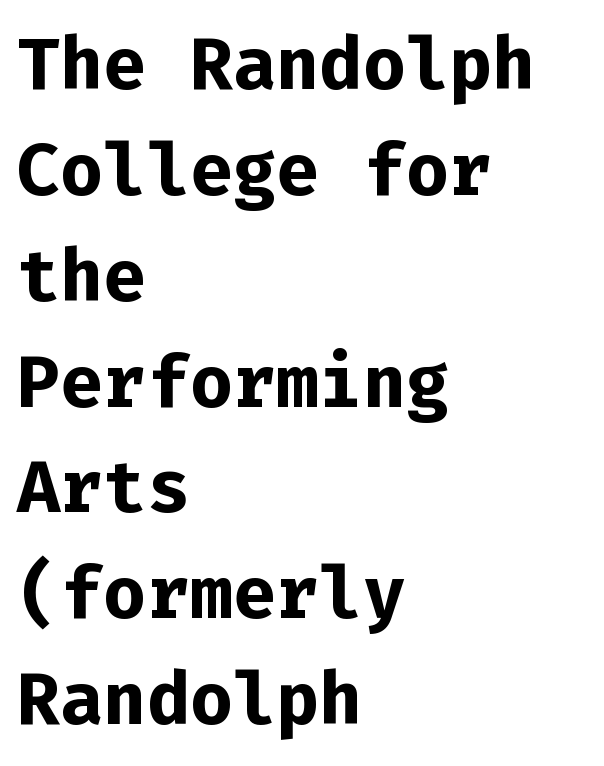
{"serif": "no", "italic": "no", "bold": "yes", "weight": "bold", "width": "normal", "stroke_contrast": "low", "x_height": "medium", "monospaced": "yes", "underline": "no", "align": "left", "line_spacing": "normal", "line_spacing_ratio": 1.47, "letter_spacing": "normal", "letter_spacing_em": 0.0, "glyph_px": 72}
